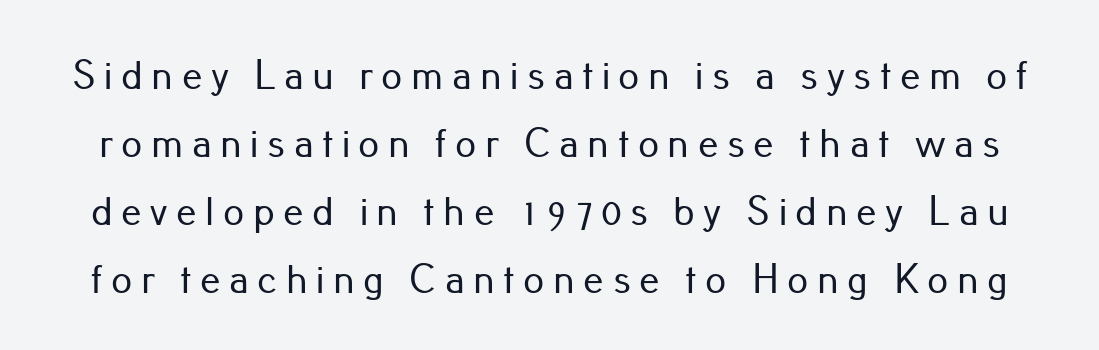
Q: Is the text italic (slanted)? A: No, it is upright.
Q: Is the typeface a serif or a sans-serif typeface? A: Sans-serif.
Q: Is the text underlined? A: No.
Q: Is the spacing between letters normal or unusually wide? A: Unusually wide.
Q: Is the spacing between lines tight, normal or loose? A: Normal.
Q: Width (condensed, normal, or wide)? A: Normal.
Q: Stroke contrast? A: Low.
Q: x-height? A: Small.
Q: Monospaced? A: No.
